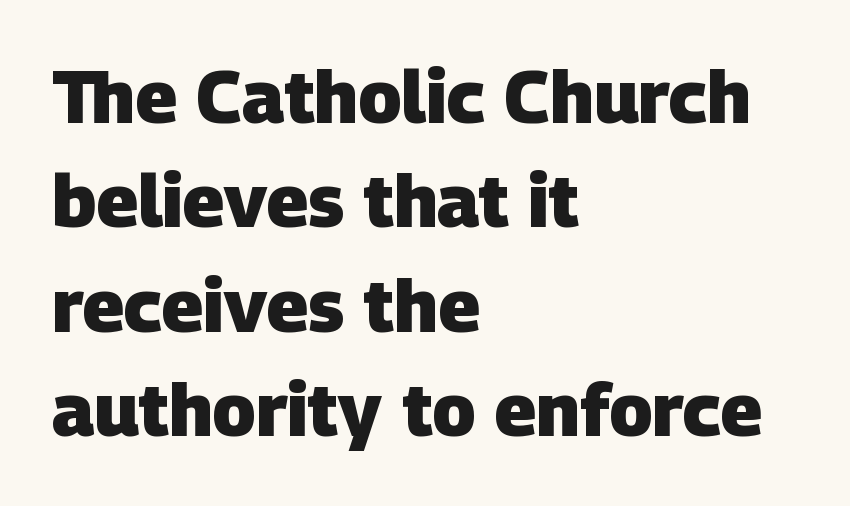
Q: Is the text bold? A: Yes.
Q: Is the typeface a serif or a sans-serif typeface? A: Sans-serif.
Q: Is the text underlined? A: No.
Q: How is the paragraph aligned? A: Left-aligned.
Q: Is the spacing between letters normal or unusually wide? A: Normal.
Q: Is the spacing between lines tight, normal or loose? A: Normal.
Q: Width (condensed, normal, or wide)? A: Normal.
Q: Stroke contrast? A: Low.
Q: x-height? A: Large.
Q: Monospaced? A: No.
